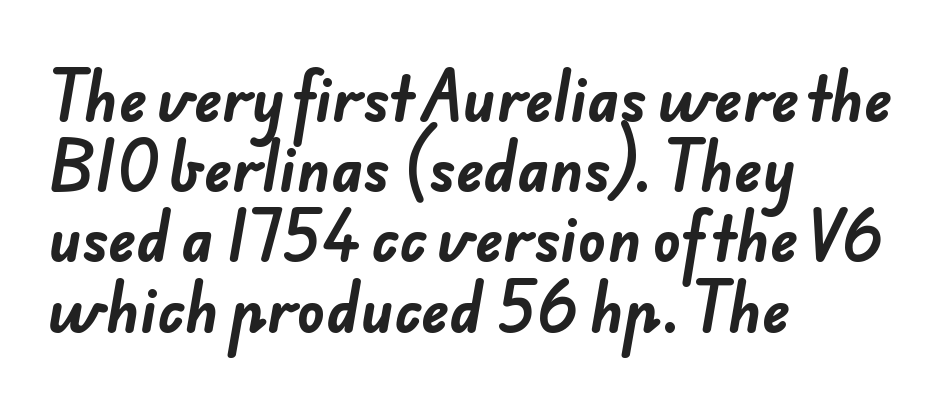
No extra tracking has been applied to these lines. Examine the stroke ends and you'll find no serifs. Descenders hang freely into open space. Typeset ragged right — the left edge is the straight one.
